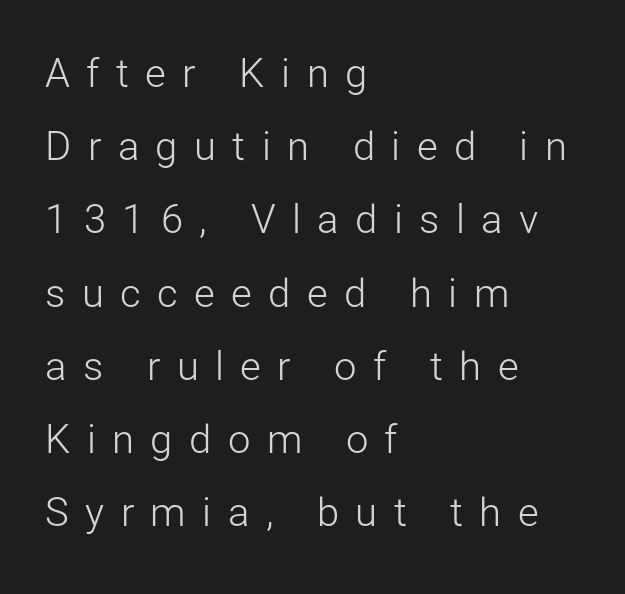
The image shows 40 px light sans-serif type, upright; set left-aligned, line spacing 1.83x, unusually wide letter spacing (+0.41 em), not underlined; low stroke contrast and a medium x-height.
